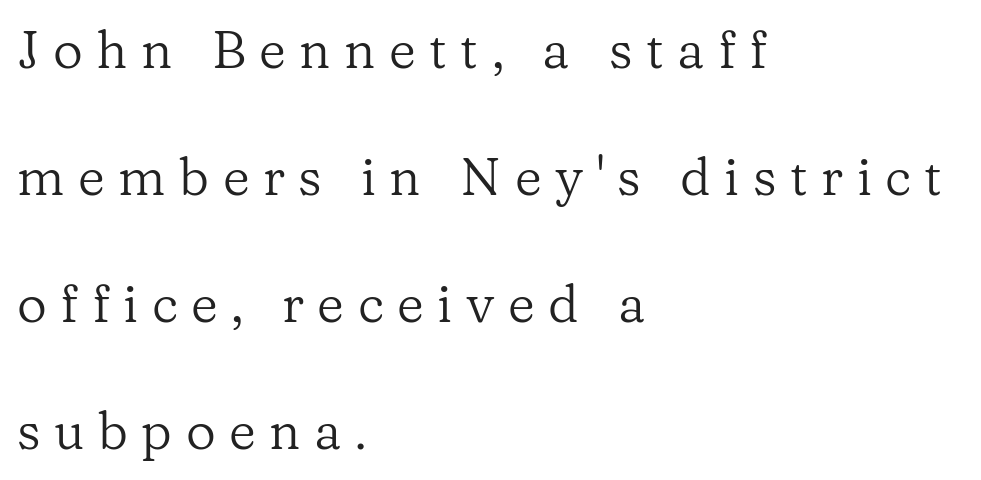
The image shows 52 px regular-weight serif type, upright; set left-aligned, loose line spacing (2.44x), unusually wide letter spacing (+0.26 em), not underlined; low stroke contrast and a medium x-height.
